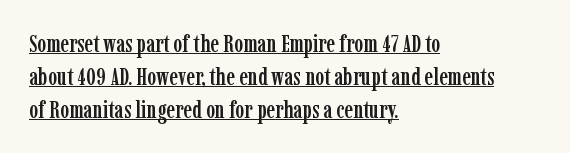
Q: Is the text italic (slanted)? A: No, it is upright.
Q: Is the text underlined? A: Yes.
Q: How is the paragraph aligned? A: Left-aligned.
Q: Is the spacing between letters normal or unusually wide? A: Normal.
Q: Is the spacing between lines tight, normal or loose? A: Normal.
